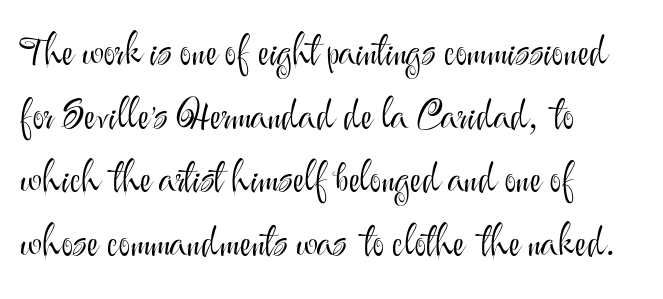
Q: Is the text bold? A: No.
Q: Is the typeface a serif or a sans-serif typeface? A: Sans-serif.
Q: Is the text underlined? A: No.
Q: How is the paragraph aligned? A: Left-aligned.
Q: Is the spacing between letters normal or unusually wide? A: Normal.
Q: Is the spacing between lines tight, normal or loose? A: Normal.
Q: Width (condensed, normal, or wide)? A: Normal.
Q: Stroke contrast? A: Medium.
Q: x-height? A: Small.
Q: Monospaced? A: No.
